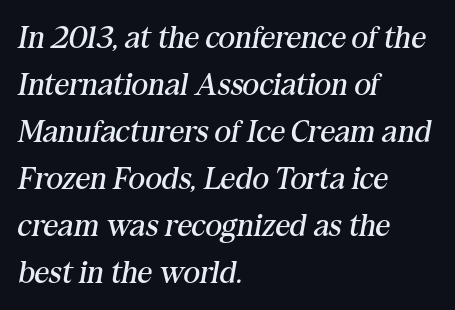
The image shows 32 px regular-weight serif type, italic (leaning right); set left-aligned, normal line spacing (1.47x), normal letter spacing, not underlined; medium stroke contrast and a medium x-height.
